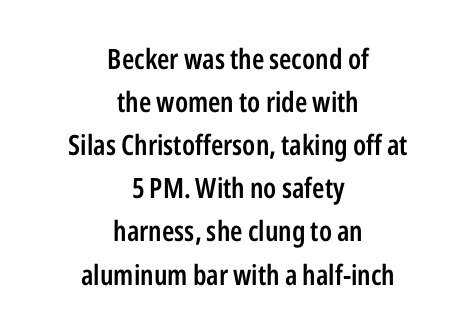
Q: Is the text bold? A: Semi-bold.
Q: Is the text italic (slanted)? A: No, it is upright.
Q: Is the typeface a serif or a sans-serif typeface? A: Sans-serif.
Q: Is the text underlined? A: No.
Q: How is the paragraph aligned? A: Centered.
Q: Is the spacing between letters normal or unusually wide? A: Normal.
Q: Is the spacing between lines tight, normal or loose? A: Normal.
Q: Width (condensed, normal, or wide)? A: Condensed.
Q: Stroke contrast? A: Low.
Q: x-height? A: Medium.
Q: Monospaced? A: No.
